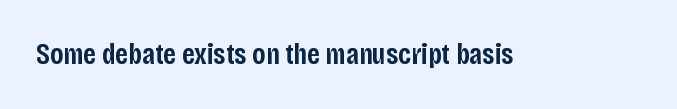
Look at the tracking — it's just the regular setting, nothing added. Stems and bowls a touch heavier than normal — semibold. Each row of text sits above clean, open space. Unlike italic type, these characters show no tilt at all. Varying glyph widths throughout — classic text-font behaviour.
